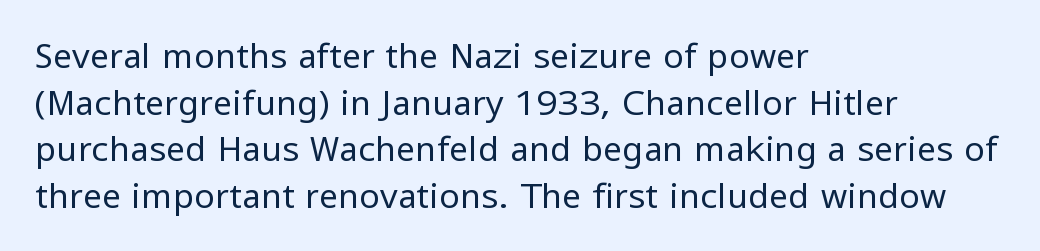
Every character sits straight up, as roman type does. Leading matches the norm, producing a regular column. Observe the absence of serifs on each vertical stroke in this sample. The letterforms sit at book weight or below.
